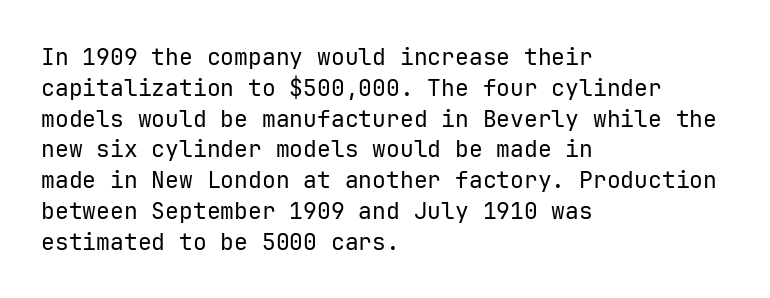
{"italic": "no", "bold": "no", "underline": "no", "align": "left", "line_spacing": "normal", "line_spacing_ratio": 1.34, "letter_spacing": "normal", "letter_spacing_em": 0.0, "glyph_px": 23}
